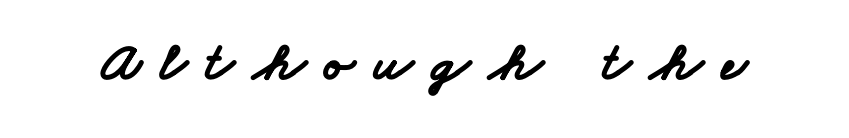
Plain, unruled lines of type. How are the letters spaced? Widely, with obvious added tracking. Looks like regular typesetting: each glyph gets only the width it needs. Notice how thick the strokes are: this is what a full bold looks like. The passage shown is typeset with a sans-serif family.
